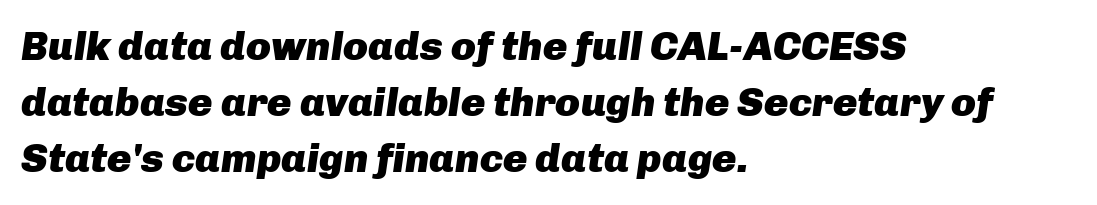
Is the type bold? Yes — the strokes are clearly thick and heavy. Short and long lines alike share a common starting point at left. Honestly, the letter spacing is just normal — you wouldn't notice it. Line spacing here is normal.
